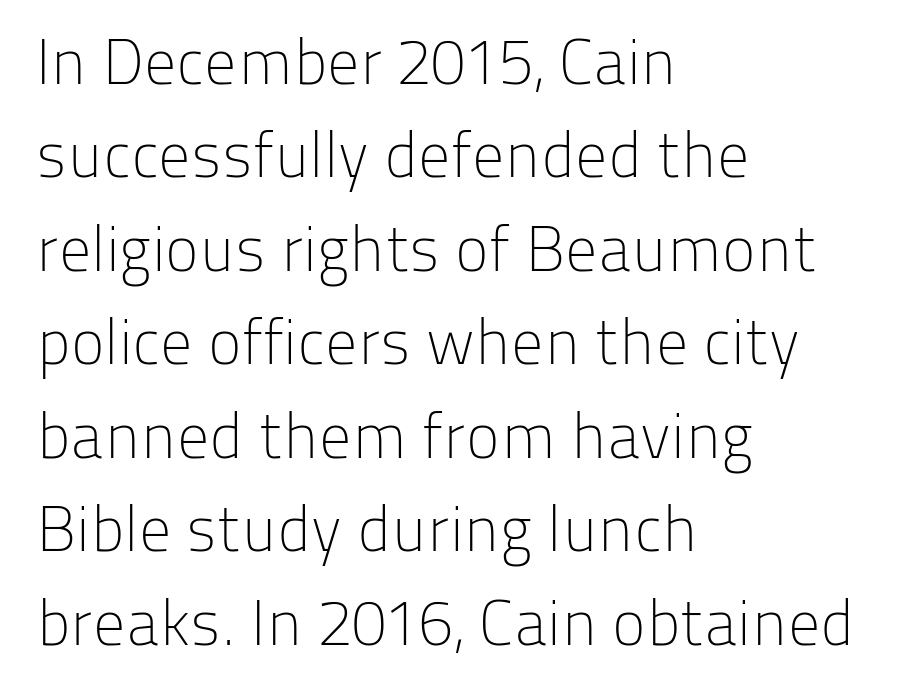
Looks like regular typesetting: each glyph gets only the width it needs. What's the leading like? Ordinary, nothing unusual. Letters rest on an invisible, unmarked baseline. Every character sits straight up, as roman type does. The gaps between neighbouring characters are ordinary and unremarkable.
